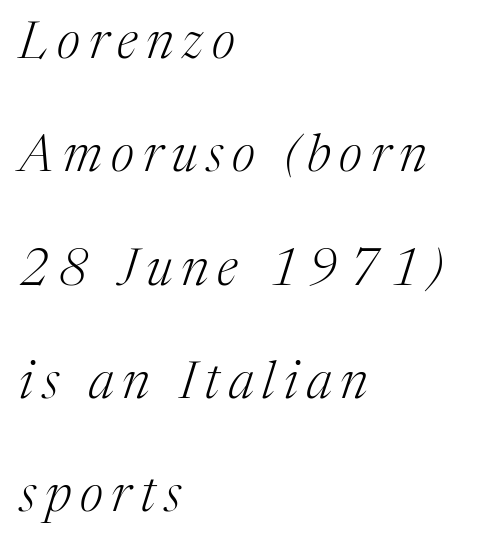
Compared with a centered layout, this one pins lines to the left instead. Is this a fixed-width face? No — the glyphs have proportional, varying widths. Stems and bowls with no extra thickness — not bold. Line spacing here is loose.
